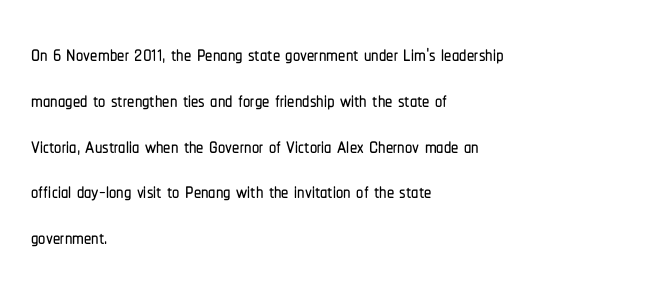
This is the regular roman posture of the typeface. Glyph-to-glyph distance matches everyday printed text. Alignment: flush left. Nope, no serifs anywhere on these letters. This sample has the flowing, uneven cadence of proportional lettering.
